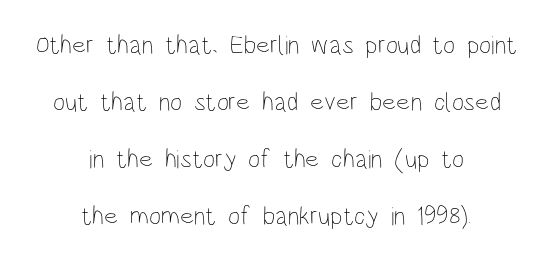
{"italic": "no", "bold": "no", "underline": "no", "align": "center", "line_spacing": "loose", "line_spacing_ratio": 2.19, "letter_spacing": "normal", "letter_spacing_em": 0.0, "glyph_px": 26}
